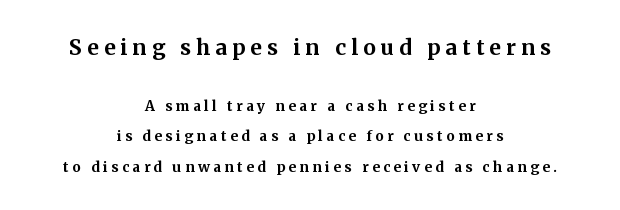
The image shows 21 px bold type, upright; set centered, loose line spacing (2.18x), unusually wide letter spacing (+0.25 em), not underlined; the first (top) block is 1.5x larger.
